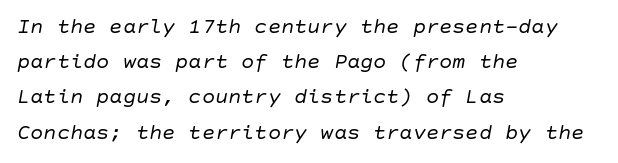
The image shows 22 px text type, italic (leaning right); set left-aligned, normal line spacing (1.6x), normal letter spacing, not underlined.
